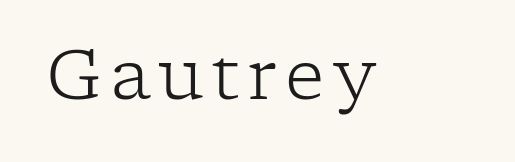
Italic? Not at all — the glyphs are vertical. Beneath every word, the page is bare. This is serif lettering, the kind often seen in printed books. The rendering uses natural spacing where letterforms have individual widths.
